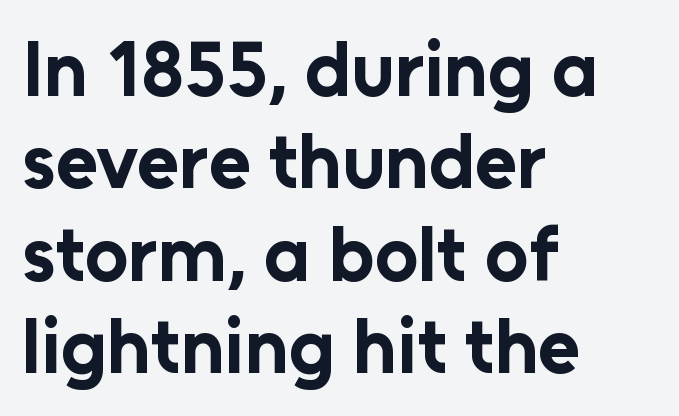
{"serif": "no", "italic": "no", "bold": "yes", "weight": "bold", "width": "normal", "stroke_contrast": "low", "x_height": "medium", "monospaced": "no", "underline": "no", "align": "left", "line_spacing_ratio": 1.2, "letter_spacing": "normal", "letter_spacing_em": 0.0, "glyph_px": 77}
